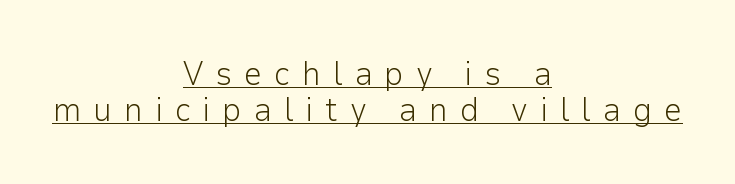
The image shows 33 px light sans-serif type, upright; set centered, tight line spacing (1.09x), unusually wide letter spacing (+0.36 em), underlined; low stroke contrast and a medium x-height.
